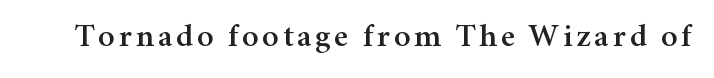
The image shows 33 px serif type, upright; set not underlined; medium stroke contrast and a medium x-height.
